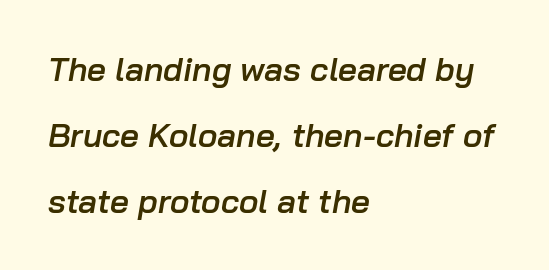
{"italic": "yes", "lean": "right", "slant_degrees": 10, "bold": "semi", "weight": "semibold", "width": "normal", "stroke_contrast": "low", "x_height": "medium", "monospaced": "no", "underline": "no", "align": "left", "line_spacing": "loose", "line_spacing_ratio": 2.0, "letter_spacing": "normal", "letter_spacing_em": 0.0, "glyph_px": 33}
